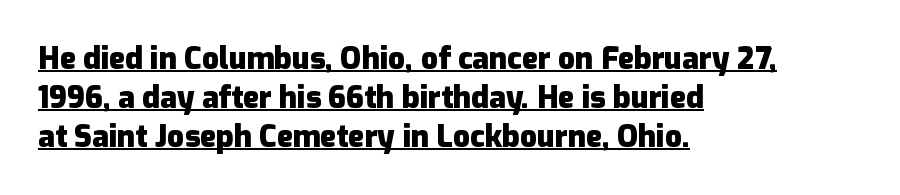
The image shows 30 px heavy sans-serif type, upright; set left-aligned, normal line spacing (1.3x), normal letter spacing, underlined; low stroke contrast and a medium x-height.
